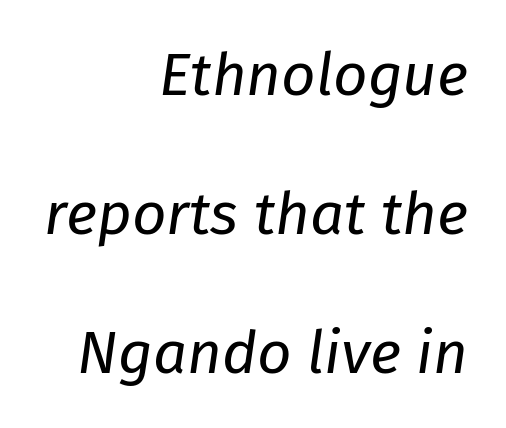
Q: Is the text bold? A: No.
Q: Is the text italic (slanted)? A: Yes, it leans right by about 8 degrees.
Q: Is the text underlined? A: No.
Q: How is the paragraph aligned? A: Right-aligned.
Q: Is the spacing between letters normal or unusually wide? A: Normal.
Q: Is the spacing between lines tight, normal or loose? A: Loose.
Q: Width (condensed, normal, or wide)? A: Normal.
Q: Stroke contrast? A: Low.
Q: x-height? A: Medium.
Q: Monospaced? A: No.
